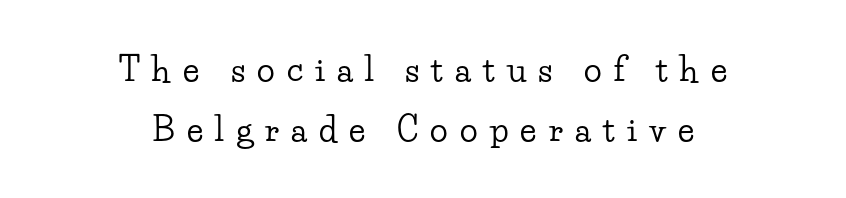
Q: Is the text italic (slanted)? A: No, it is upright.
Q: Is the typeface a serif or a sans-serif typeface? A: Serif.
Q: Is the text underlined? A: No.
Q: How is the paragraph aligned? A: Centered.
Q: Is the spacing between letters normal or unusually wide? A: Unusually wide.
Q: Width (condensed, normal, or wide)? A: Wide.
Q: Stroke contrast? A: Low.
Q: x-height? A: Small.
Q: Monospaced? A: No.
